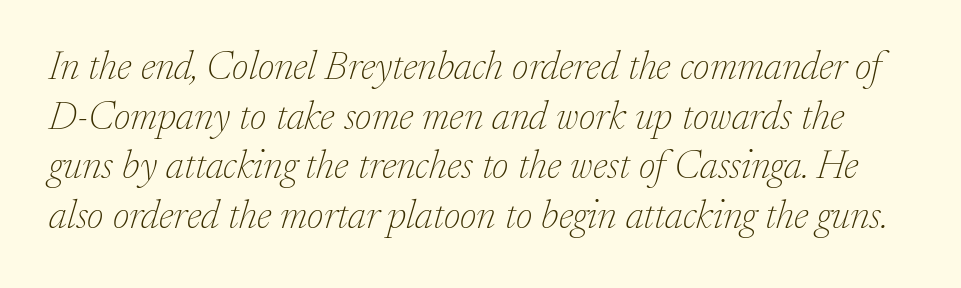
{"serif": "yes", "italic": "yes", "lean": "right", "slant_degrees": 17, "bold": "no", "weight": "thin", "width": "normal", "stroke_contrast": "low", "x_height": "medium", "monospaced": "no", "underline": "no", "line_spacing_ratio": 1.24, "letter_spacing": "normal", "letter_spacing_em": 0.0, "glyph_px": 40}
